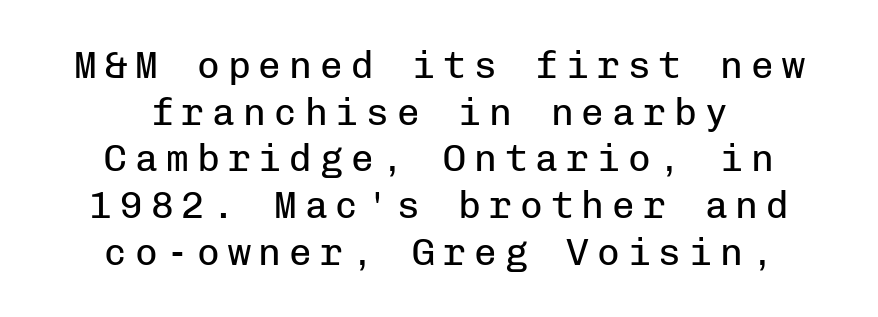
Regarding serifs, this sample does without them. Rule under the text: the space is simply empty. Where is the straight margin? There isn't one; the lines are centered. This sample uses an upright cut, with every glyph sitting square on the baseline.
